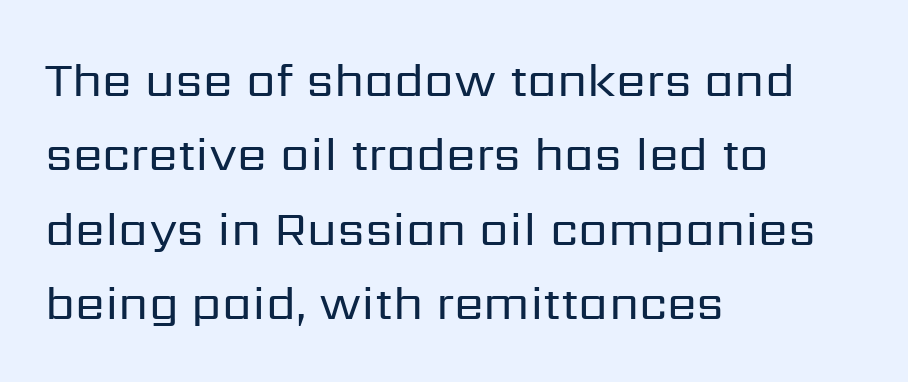
{"serif": "no", "italic": "no", "bold": "no", "weight": "regular", "width": "normal", "stroke_contrast": "low", "x_height": "medium", "monospaced": "no", "underline": "no", "align": "left", "line_spacing": "normal", "line_spacing_ratio": 1.55, "letter_spacing": "normal", "letter_spacing_em": 0.0, "glyph_px": 48}
